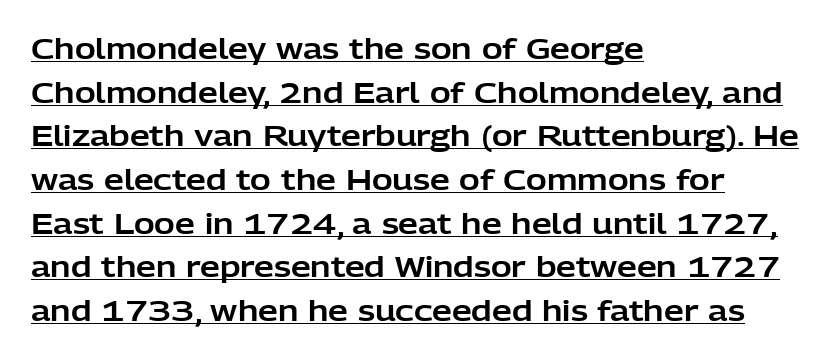
This sample carries an underscore along the baseline area. Every row of glyphs begins at an identical x-position on the left. Examine the stroke ends and you'll find no serifs. Designer's note — italics off, roman on. A typesetter would call this proportional, since set widths differ per character.
